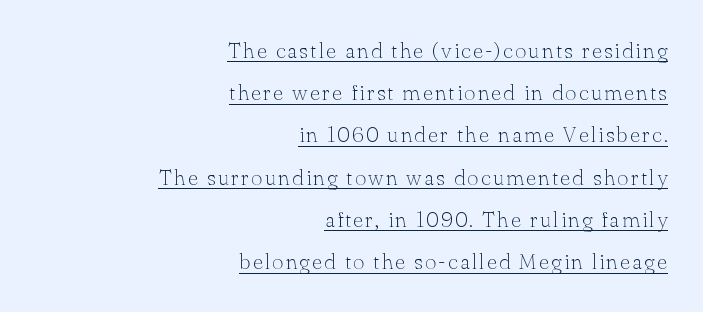
The image shows 22 px text type, upright; set right-aligned, loose line spacing (1.92x), underlined.
